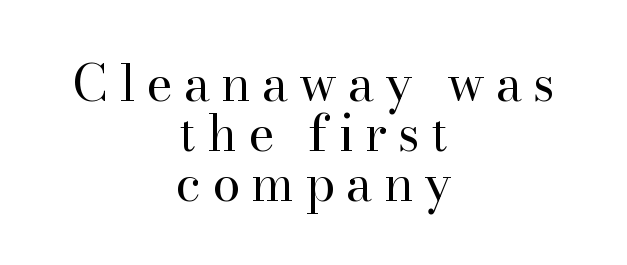
{"serif": "yes", "italic": "no", "bold": "no", "weight": "regular", "width": "normal", "stroke_contrast": "high", "x_height": "small", "monospaced": "no", "underline": "no", "align": "center", "line_spacing": "tight", "line_spacing_ratio": 1.0, "letter_spacing": "wide", "letter_spacing_em": 0.22, "glyph_px": 50}
